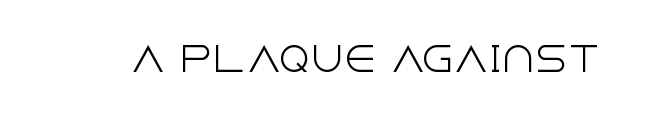
Q: Is the text bold? A: No.
Q: Is the text italic (slanted)? A: No, it is upright.
Q: Is the typeface a serif or a sans-serif typeface? A: Sans-serif.
Q: Is the text underlined? A: No.
Q: Is the spacing between letters normal or unusually wide? A: Normal.
Q: Width (condensed, normal, or wide)? A: Normal.
Q: x-height? A: Large.
Q: Monospaced? A: No.
